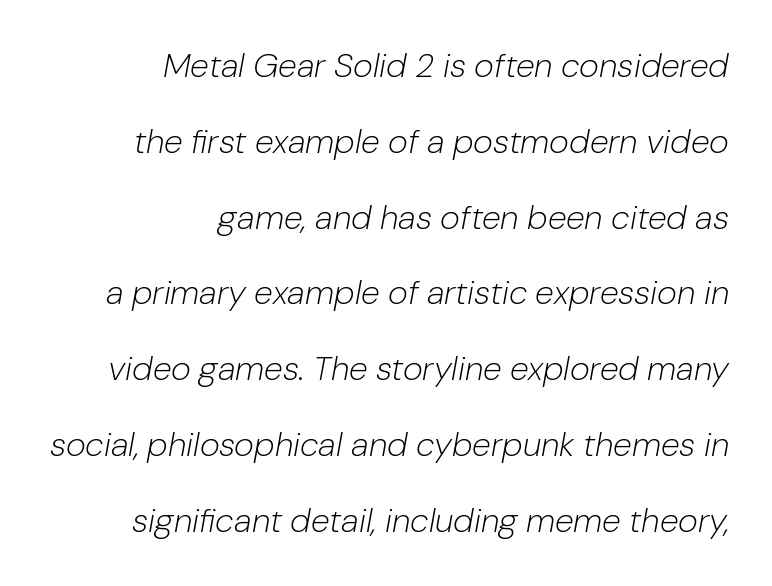
{"italic": "yes", "lean": "right", "slant_degrees": 10, "bold": "no", "weight": "light", "width": "normal", "stroke_contrast": "low", "x_height": "medium", "monospaced": "no", "underline": "no", "align": "right", "line_spacing": "loose", "line_spacing_ratio": 2.23, "letter_spacing": "normal", "letter_spacing_em": 0.0, "glyph_px": 34}
